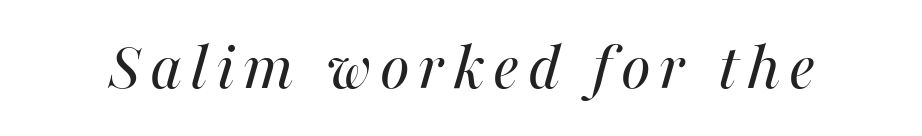
Q: Is the text bold? A: No.
Q: Is the text italic (slanted)? A: Yes, it leans right by about 16 degrees.
Q: Is the text underlined? A: No.
Q: Width (condensed, normal, or wide)? A: Normal.
Q: Stroke contrast? A: Medium.
Q: x-height? A: Medium.
Q: Monospaced? A: No.
